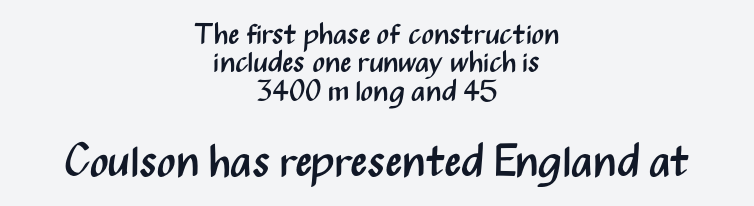
The image shows 44 px regular-weight, condensed sans-serif type, upright; set centered, tight line spacing (0.98x), normal letter spacing, not underlined; the second (bottom) block is 1.52x larger; medium stroke contrast and a medium x-height.
